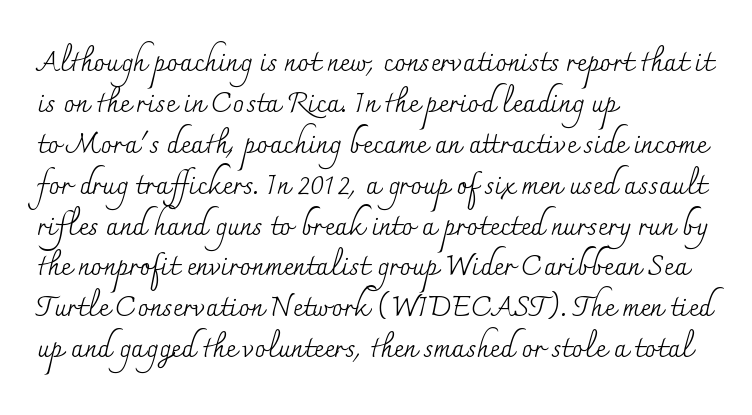
{"serif": "yes", "bold": "no", "weight": "regular", "width": "normal", "stroke_contrast": "medium", "x_height": "small", "monospaced": "no", "underline": "no", "align": "left", "line_spacing": "normal", "line_spacing_ratio": 1.46, "letter_spacing": "normal", "letter_spacing_em": 0.0, "glyph_px": 28}
